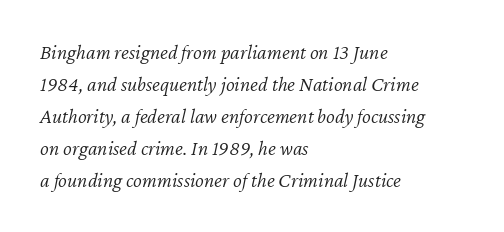
The image shows 21 px text type, italic (leaning right); set left-aligned, normal line spacing (1.52x), normal letter spacing, not underlined.
